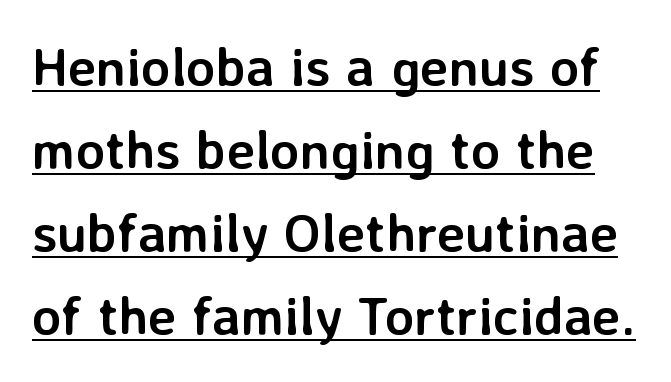
Q: Is the text bold? A: Yes.
Q: Is the text italic (slanted)? A: No, it is upright.
Q: Is the typeface a serif or a sans-serif typeface? A: Sans-serif.
Q: Is the text underlined? A: Yes.
Q: Is the spacing between letters normal or unusually wide? A: Normal.
Q: Is the spacing between lines tight, normal or loose? A: Normal.
Q: Width (condensed, normal, or wide)? A: Normal.
Q: Stroke contrast? A: Low.
Q: x-height? A: Medium.
Q: Monospaced? A: No.
